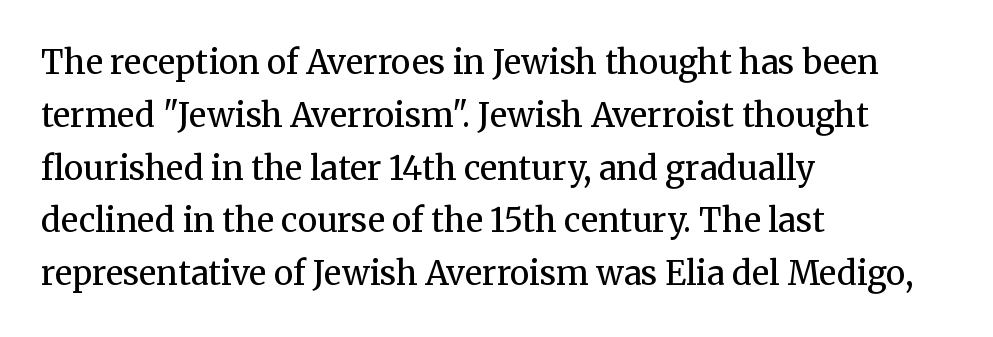
Q: Is the text bold? A: No.
Q: Is the text italic (slanted)? A: No, it is upright.
Q: Is the typeface a serif or a sans-serif typeface? A: Serif.
Q: Is the text underlined? A: No.
Q: How is the paragraph aligned? A: Left-aligned.
Q: Is the spacing between letters normal or unusually wide? A: Normal.
Q: Is the spacing between lines tight, normal or loose? A: Normal.
Q: Width (condensed, normal, or wide)? A: Normal.
Q: Stroke contrast? A: Medium.
Q: x-height? A: Medium.
Q: Monospaced? A: No.
